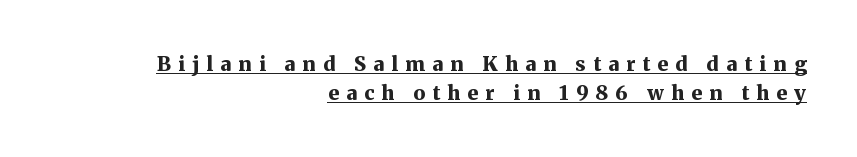
Q: Is the text bold? A: Yes.
Q: Is the text italic (slanted)? A: No, it is upright.
Q: Is the text underlined? A: Yes.
Q: How is the paragraph aligned? A: Right-aligned.
Q: Is the spacing between letters normal or unusually wide? A: Unusually wide.
Q: Is the spacing between lines tight, normal or loose? A: Normal.
